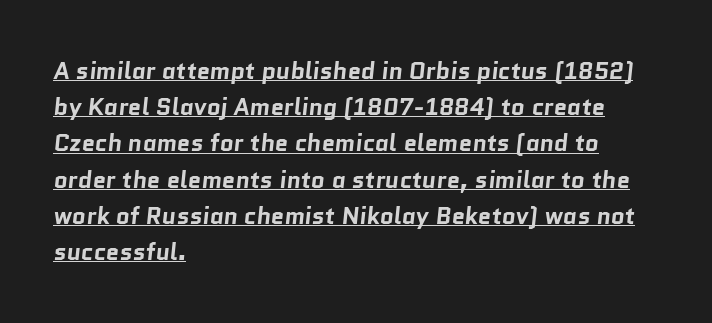
The image shows 24 px bold type; set left-aligned, normal line spacing (1.51x), normal letter spacing, underlined.
